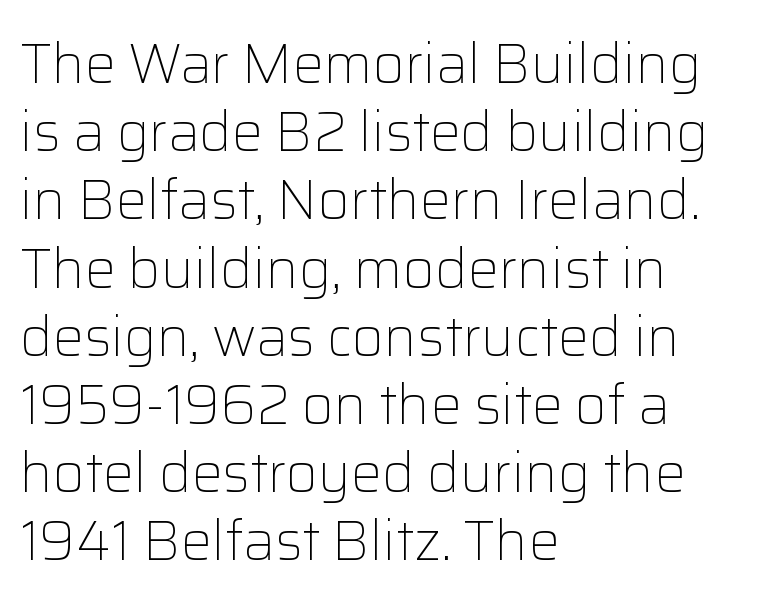
The image shows 55 px light sans-serif type, upright; set left-aligned, line spacing 1.24x, normal letter spacing, not underlined; low stroke contrast and a medium x-height.
